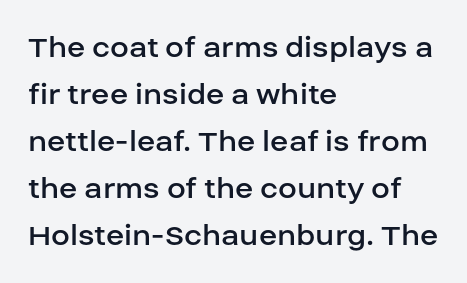
The image shows 34 px regular-weight sans-serif type, upright; set left-aligned, normal line spacing (1.38x), normal letter spacing, not underlined; low stroke contrast and a large x-height.
